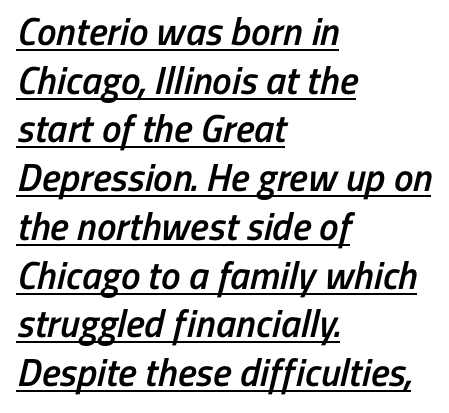
Q: Is the text bold? A: Semi-bold.
Q: Is the typeface a serif or a sans-serif typeface? A: Sans-serif.
Q: Is the text underlined? A: Yes.
Q: How is the paragraph aligned? A: Left-aligned.
Q: Is the spacing between letters normal or unusually wide? A: Normal.
Q: Is the spacing between lines tight, normal or loose? A: Normal.
Q: Width (condensed, normal, or wide)? A: Condensed.
Q: Stroke contrast? A: Low.
Q: x-height? A: Medium.
Q: Monospaced? A: No.
